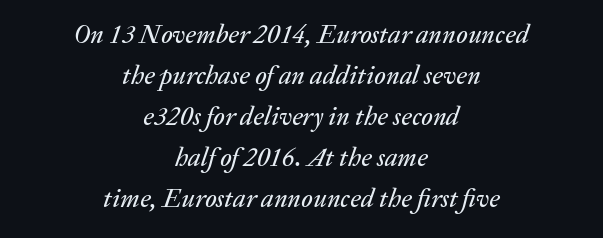
The image shows 26 px text type, italic (leaning right); set centered, normal line spacing (1.58x), normal letter spacing, not underlined.
